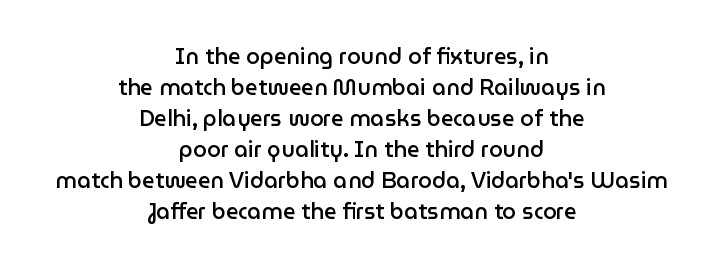
The image shows 22 px text type, upright; set centered, normal line spacing (1.41x), normal letter spacing, not underlined.
